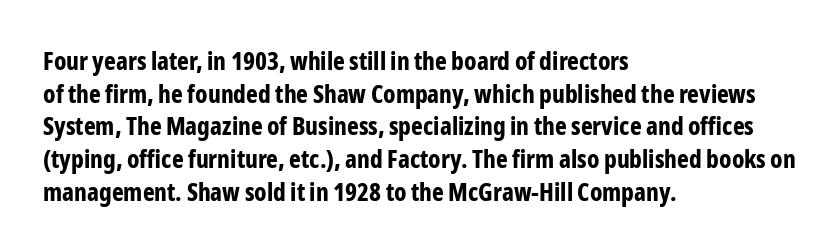
You could call the tracking neutral — neither tight nor loose. Ordinary non-slanted type is in use. Heavy, bold letterforms. Does the copy run flush right? No — it runs flush left. Regular leading.
